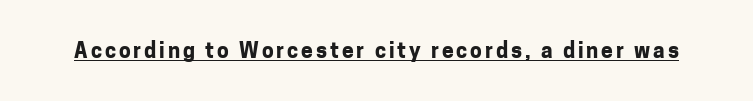
Q: Is the text bold? A: Yes.
Q: Is the text italic (slanted)? A: No, it is upright.
Q: Is the text underlined? A: Yes.
